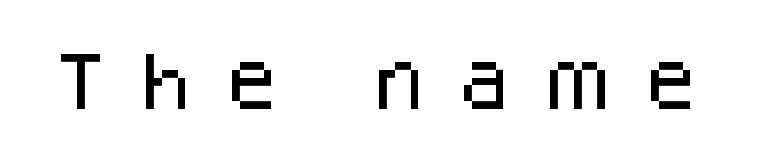
The image shows 63 px sans-serif type, upright; set unusually wide letter spacing (+0.48 em), not underlined; low stroke contrast and a large x-height.
